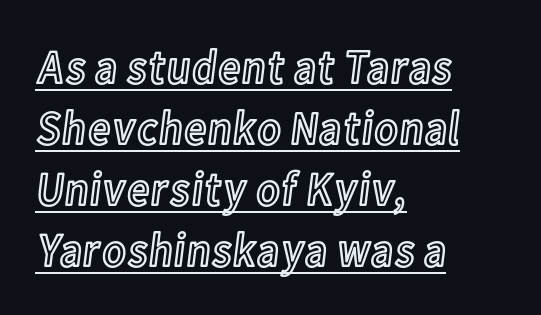
The image shows 48 px condensed type; set left-aligned, normal line spacing (1.27x), normal letter spacing, underlined; a medium x-height.
